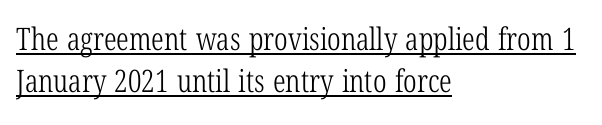
{"serif": "yes", "italic": "no", "bold": "no", "weight": "light", "width": "condensed", "stroke_contrast": "low", "x_height": "medium", "monospaced": "no", "underline": "yes", "align": "left", "line_spacing": "normal", "line_spacing_ratio": 1.37, "letter_spacing": "normal", "letter_spacing_em": 0.0, "glyph_px": 31}
